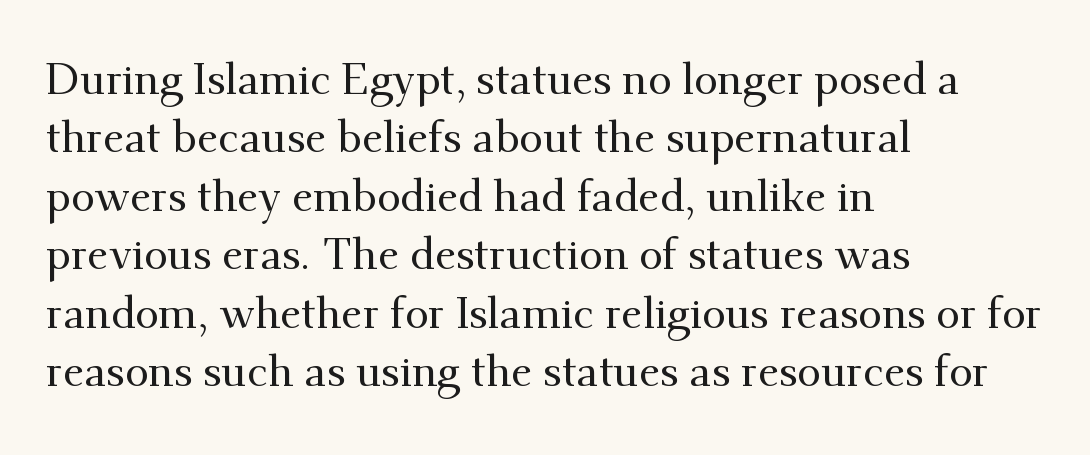
{"serif": "yes", "italic": "no", "width": "normal", "stroke_contrast": "medium", "x_height": "small", "monospaced": "no", "underline": "no", "align": "left", "line_spacing": "normal", "line_spacing_ratio": 1.36, "letter_spacing": "normal", "letter_spacing_em": 0.0, "glyph_px": 43}
